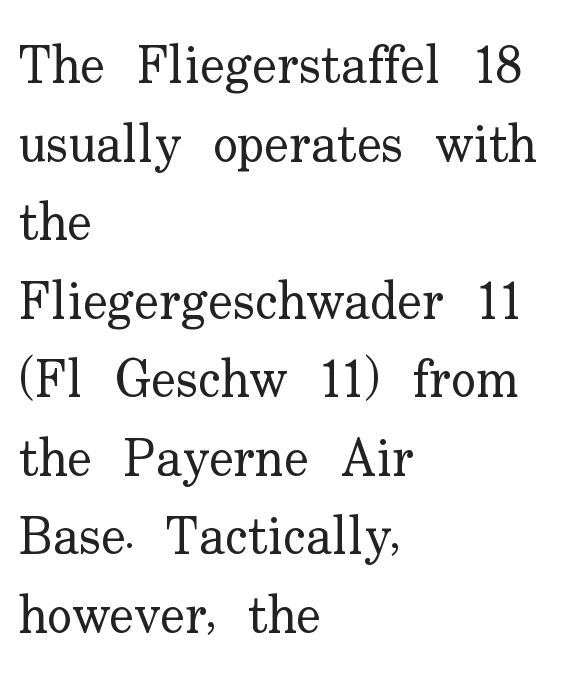
The image shows 52 px regular-weight serif type, upright; set left-aligned, normal line spacing (1.51x), normal letter spacing, not underlined; low stroke contrast and a small x-height.
